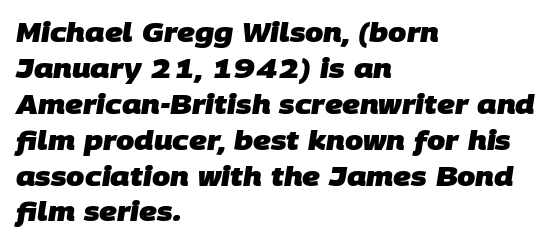
{"bold": "yes", "underline": "no", "align": "left", "line_spacing": "normal", "line_spacing_ratio": 1.38, "letter_spacing": "normal", "letter_spacing_em": 0.0, "glyph_px": 26}
